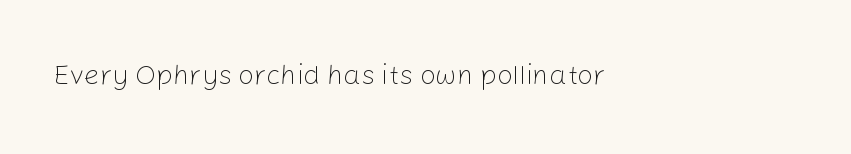
Q: Is the text bold? A: No.
Q: Is the text italic (slanted)? A: No, it is upright.
Q: Is the typeface a serif or a sans-serif typeface? A: Sans-serif.
Q: Is the text underlined? A: No.
Q: How is the paragraph aligned? A: Left-aligned.
Q: Is the spacing between letters normal or unusually wide? A: Normal.
Q: Width (condensed, normal, or wide)? A: Normal.
Q: Stroke contrast? A: Low.
Q: x-height? A: Medium.
Q: Monospaced? A: No.
